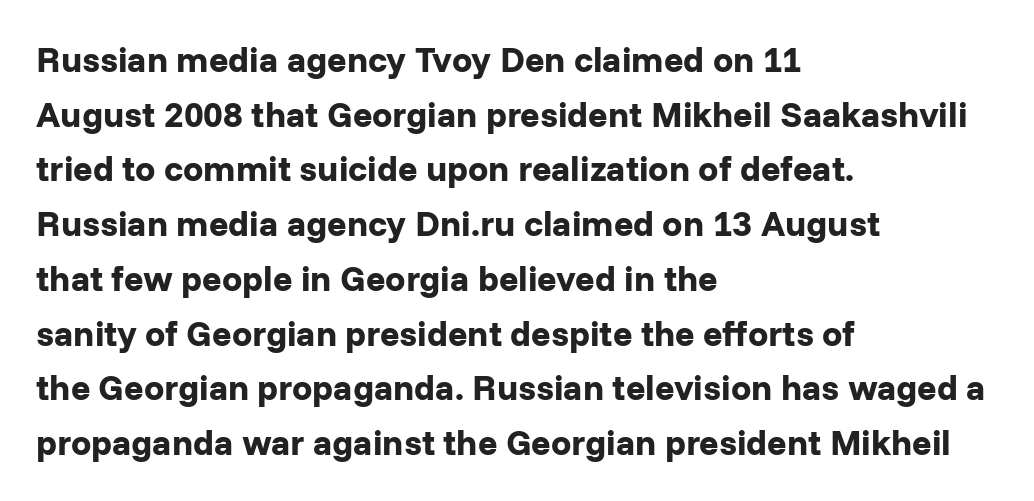
The image shows 36 px bold sans-serif type, upright; set left-aligned, normal line spacing (1.52x), normal letter spacing, not underlined; low stroke contrast and a medium x-height.
